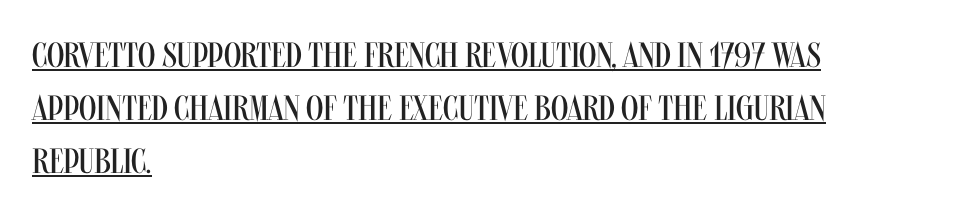
{"serif": "no", "italic": "no", "bold": "no", "weight": "regular", "width": "condensed", "stroke_contrast": "medium", "x_height": "large", "monospaced": "no", "underline": "yes", "align": "left", "line_spacing": "normal", "line_spacing_ratio": 1.51, "letter_spacing": "normal", "letter_spacing_em": 0.0, "glyph_px": 35}
